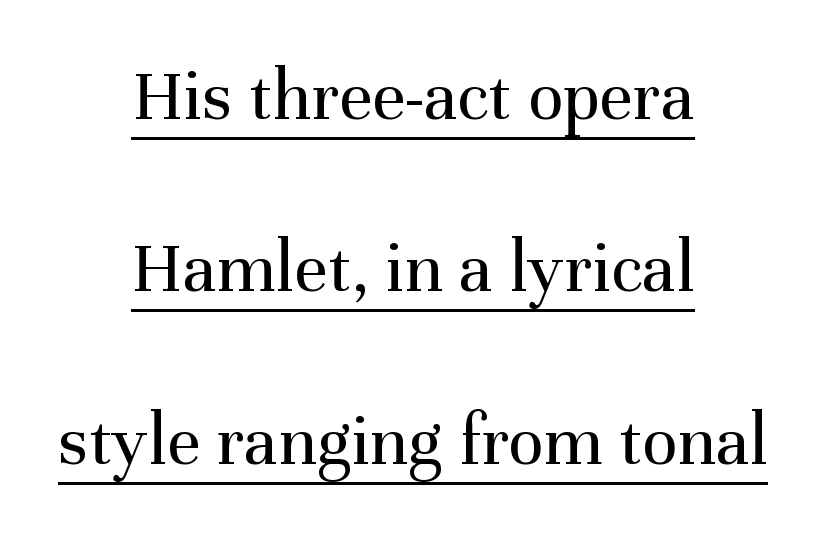
{"serif": "yes", "italic": "no", "bold": "no", "weight": "regular", "width": "normal", "stroke_contrast": "medium", "x_height": "medium", "monospaced": "no", "underline": "yes", "align": "center", "line_spacing": "loose", "line_spacing_ratio": 2.33, "letter_spacing": "normal", "letter_spacing_em": 0.0, "glyph_px": 74}
